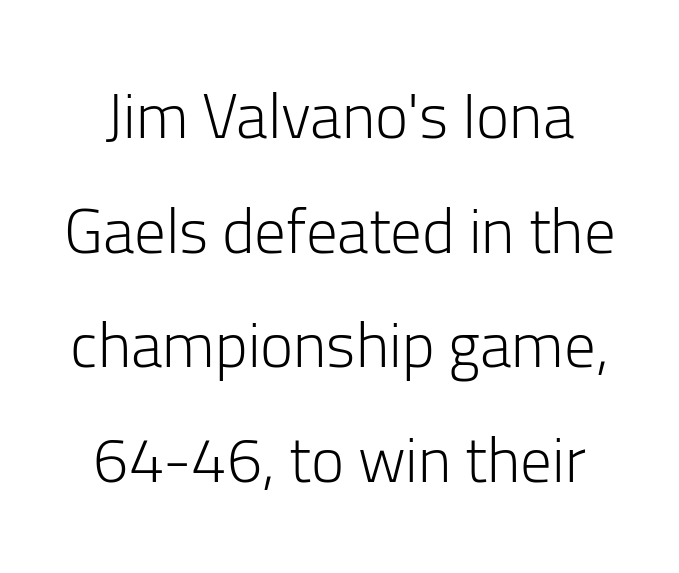
Q: Is the text bold? A: No.
Q: Is the text italic (slanted)? A: No, it is upright.
Q: Is the typeface a serif or a sans-serif typeface? A: Sans-serif.
Q: Is the text underlined? A: No.
Q: Is the spacing between letters normal or unusually wide? A: Normal.
Q: Width (condensed, normal, or wide)? A: Normal.
Q: Stroke contrast? A: Low.
Q: x-height? A: Medium.
Q: Monospaced? A: No.
